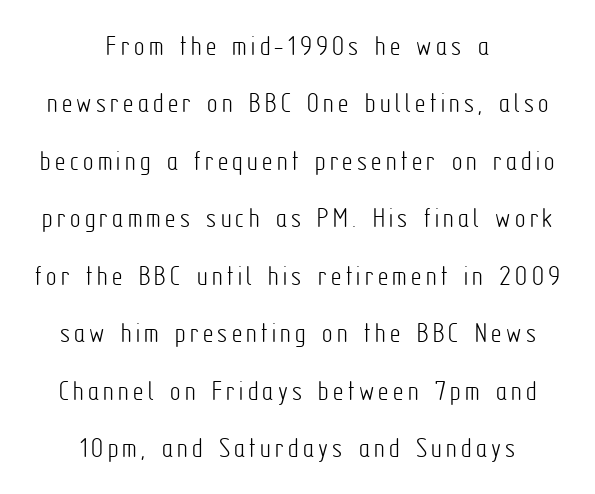
The image shows 29 px light, condensed sans-serif type, upright; set centered, loose line spacing (1.98x), not underlined; low stroke contrast and a medium x-height.
